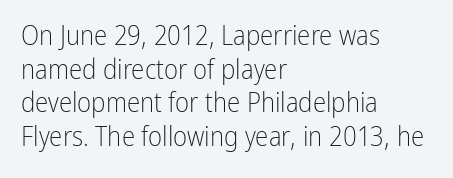
Whoever set this chose a conventional vertical rhythm. Each stroke keeps to a modest, everyday thickness or less. Is there any slant? The stems are plumb. Any mark beneath the type? The region is blank. Horizontal alignment here is leftward, the default for most running prose.
